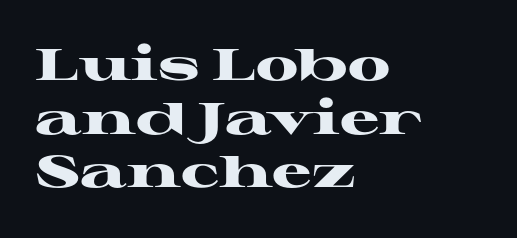
{"serif": "yes", "italic": "no", "bold": "yes", "weight": "heavy", "width": "wide", "stroke_contrast": "high", "x_height": "medium", "monospaced": "no", "underline": "no", "align": "left", "line_spacing_ratio": 1.22, "letter_spacing": "normal", "letter_spacing_em": 0.0, "glyph_px": 44}
